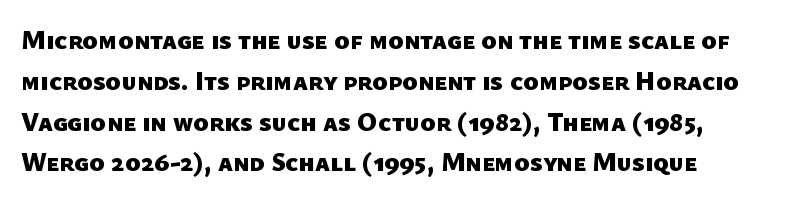
Q: Is the text bold? A: Yes.
Q: Is the text underlined? A: No.
Q: Is the spacing between letters normal or unusually wide? A: Normal.
Q: Is the spacing between lines tight, normal or loose? A: Normal.
